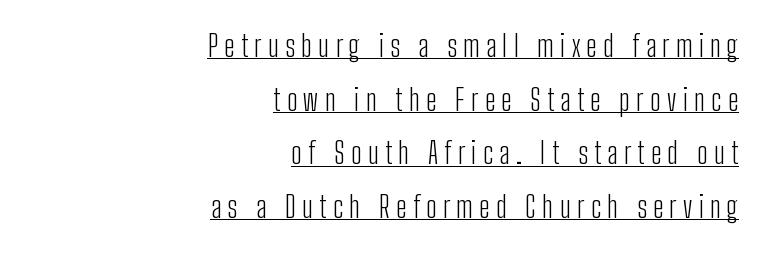
Layout note: lines flush right. The font is comparable to plain body text, perhaps lighter. Is there an underline? Yes — a line sits under the letters. Proportional: the letters do not fall into vertical columns.
